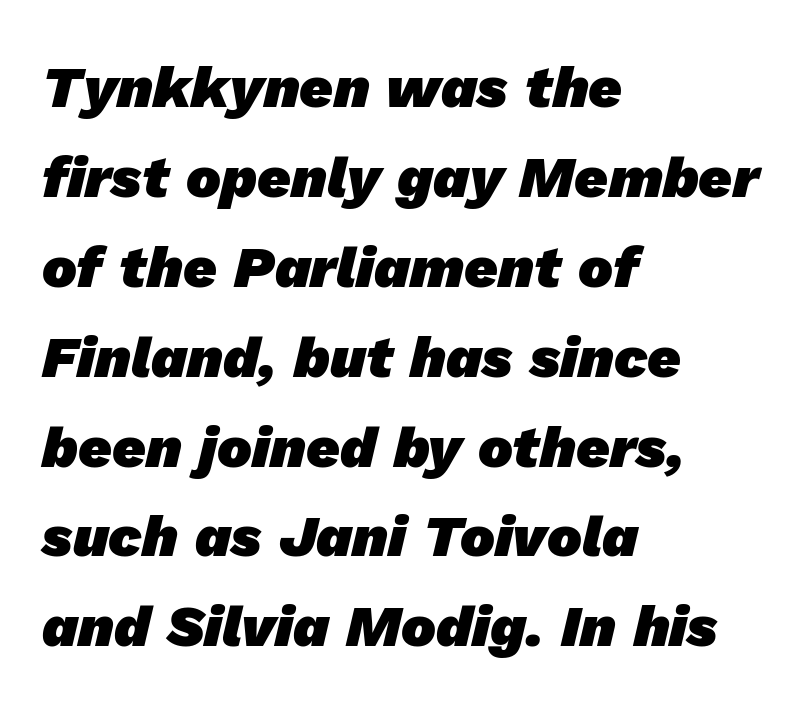
Q: Is the text bold? A: Yes.
Q: Is the typeface a serif or a sans-serif typeface? A: Sans-serif.
Q: Is the text underlined? A: No.
Q: How is the paragraph aligned? A: Left-aligned.
Q: Is the spacing between letters normal or unusually wide? A: Normal.
Q: Is the spacing between lines tight, normal or loose? A: Normal.
Q: Width (condensed, normal, or wide)? A: Normal.
Q: Stroke contrast? A: Low.
Q: x-height? A: Medium.
Q: Monospaced? A: No.
